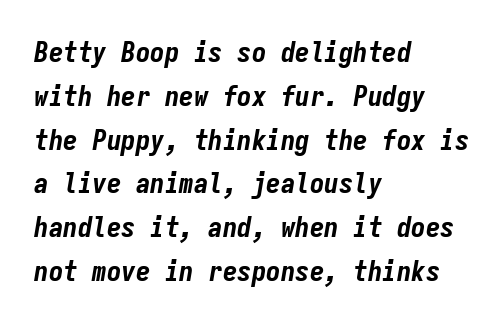
The rendering keeps characters at their native spacing. Emphasis-style slanted type is in use. A typesetter would call this monospace, since all characters share one set width. Heavy, bold letterforms. Any mark beneath the type? The region is blank.
